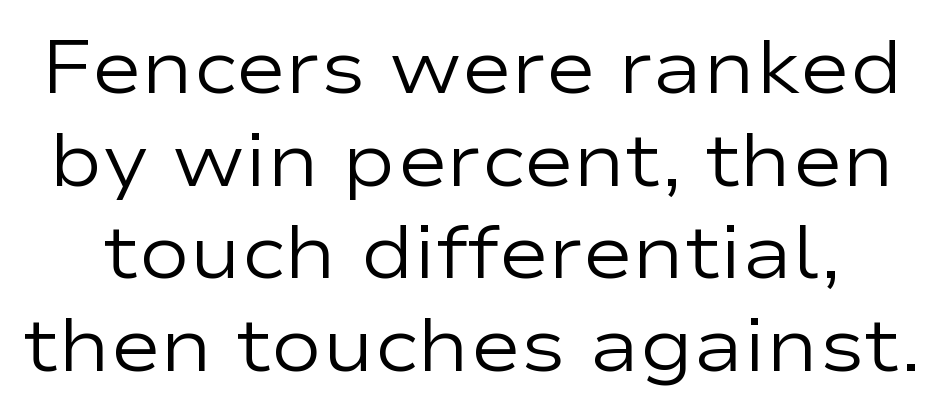
The image shows 76 px regular-weight, wide sans-serif type, upright; set line spacing 1.22x, normal letter spacing, not underlined; low stroke contrast and a medium x-height.
